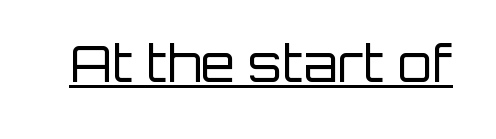
The image shows 50 px regular-weight sans-serif type, upright; set normal letter spacing, underlined; low stroke contrast and a large x-height.
